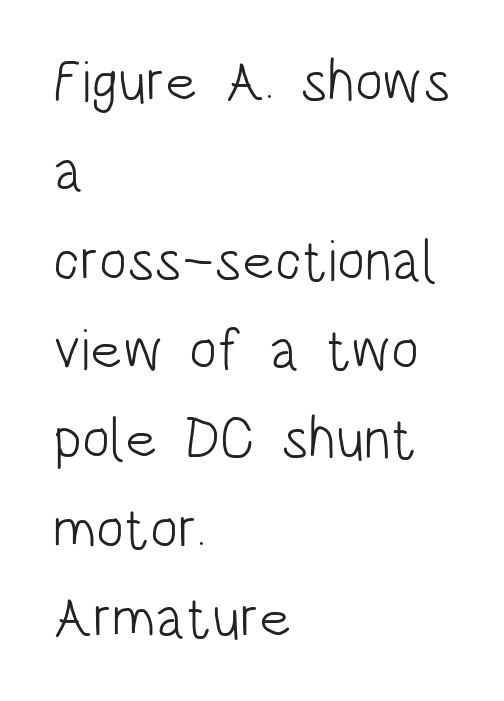
{"serif": "no", "italic": "no", "bold": "no", "weight": "light", "width": "condensed", "stroke_contrast": "low", "x_height": "large", "monospaced": "no", "underline": "no", "align": "left", "line_spacing": "normal", "line_spacing_ratio": 1.54, "letter_spacing": "normal", "letter_spacing_em": 0.0, "glyph_px": 58}
